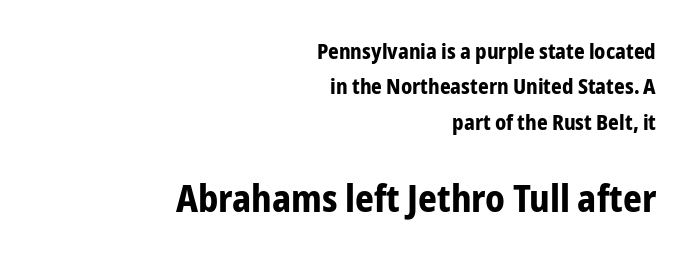
Q: Is the text bold? A: Yes.
Q: Is the text italic (slanted)? A: No, it is upright.
Q: Is the typeface a serif or a sans-serif typeface? A: Sans-serif.
Q: Is the text underlined? A: No.
Q: How is the paragraph aligned? A: Right-aligned.
Q: Is the spacing between letters normal or unusually wide? A: Normal.
Q: Is the spacing between lines tight, normal or loose? A: Normal.
Q: Which block of text is set in a larger size, the first (top) or the second (bottom)? A: The second (bottom) one.
Q: Width (condensed, normal, or wide)? A: Condensed.
Q: Stroke contrast? A: Low.
Q: x-height? A: Medium.
Q: Monospaced? A: No.
